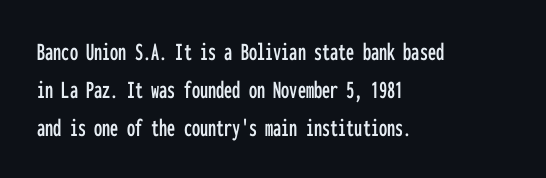
{"italic": "no", "underline": "no", "align": "left", "line_spacing": "normal", "line_spacing_ratio": 1.46, "letter_spacing": "normal", "letter_spacing_em": 0.0, "glyph_px": 26}
